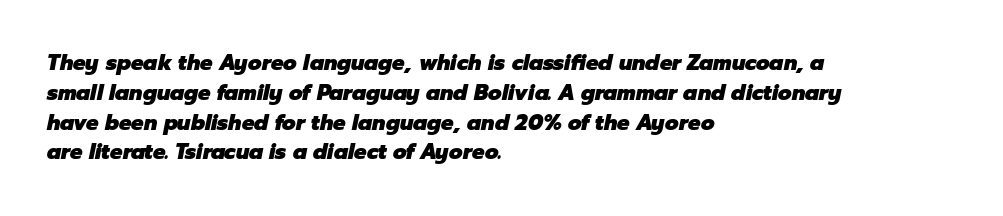
The image shows 21 px bold type, italic (leaning right); set left-aligned, normal line spacing (1.42x), normal letter spacing, not underlined.
